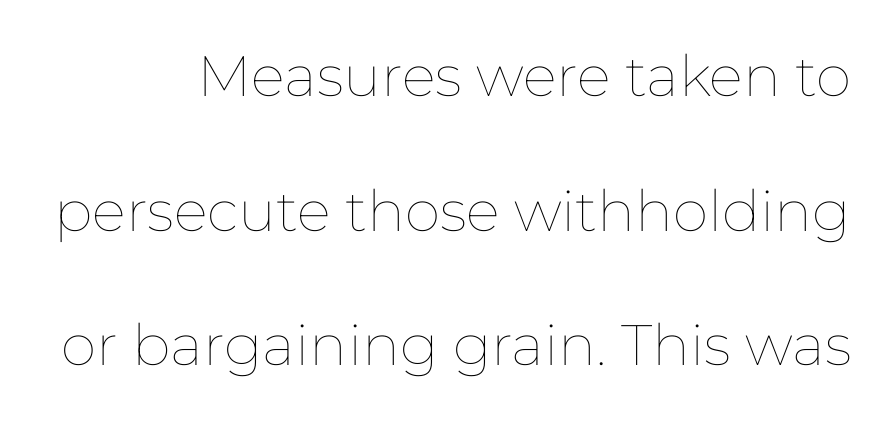
Caption: standard tracking, unaltered. Regarding leading, the lines here are spaced well apart. A typesetter would mark this as roman, not italic. Layout note: lines flush right. Proportional: the letters do not fall into vertical columns. The weight would be labelled regular, book, light, or lighter still.
